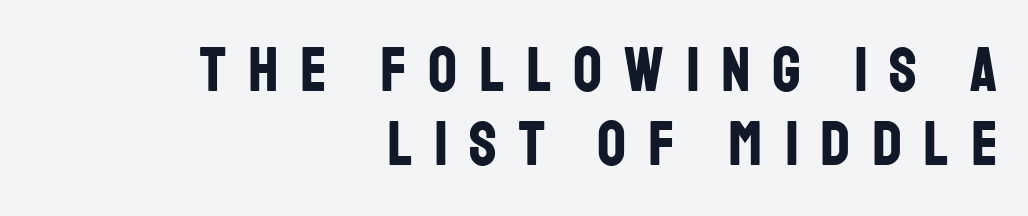
The image shows 63 px bold, condensed sans-serif type, upright; set right-aligned, line spacing 1.18x, unusually wide letter spacing (+0.35 em), not underlined; low stroke contrast and a large x-height.
